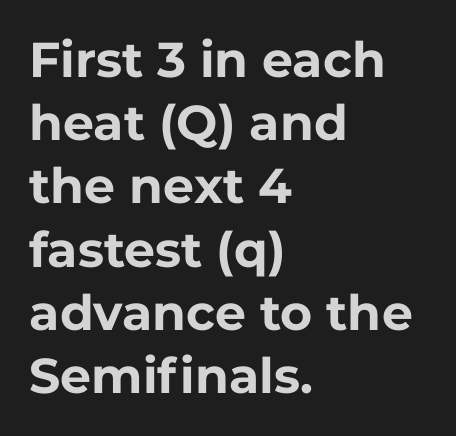
Q: Is the text bold? A: Yes.
Q: Is the text italic (slanted)? A: No, it is upright.
Q: Is the typeface a serif or a sans-serif typeface? A: Sans-serif.
Q: Is the text underlined? A: No.
Q: How is the paragraph aligned? A: Left-aligned.
Q: Is the spacing between letters normal or unusually wide? A: Normal.
Q: Is the spacing between lines tight, normal or loose? A: Normal.
Q: Width (condensed, normal, or wide)? A: Normal.
Q: Stroke contrast? A: Low.
Q: x-height? A: Medium.
Q: Monospaced? A: No.
